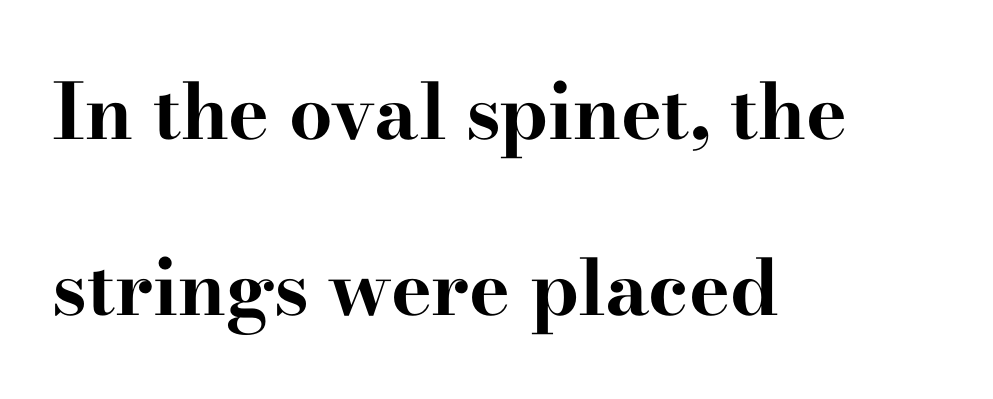
Q: Is the text bold? A: Yes.
Q: Is the text italic (slanted)? A: No, it is upright.
Q: Is the typeface a serif or a sans-serif typeface? A: Serif.
Q: Is the text underlined? A: No.
Q: How is the paragraph aligned? A: Left-aligned.
Q: Is the spacing between letters normal or unusually wide? A: Normal.
Q: Is the spacing between lines tight, normal or loose? A: Loose.
Q: Width (condensed, normal, or wide)? A: Wide.
Q: Stroke contrast? A: High.
Q: x-height? A: Small.
Q: Monospaced? A: No.
